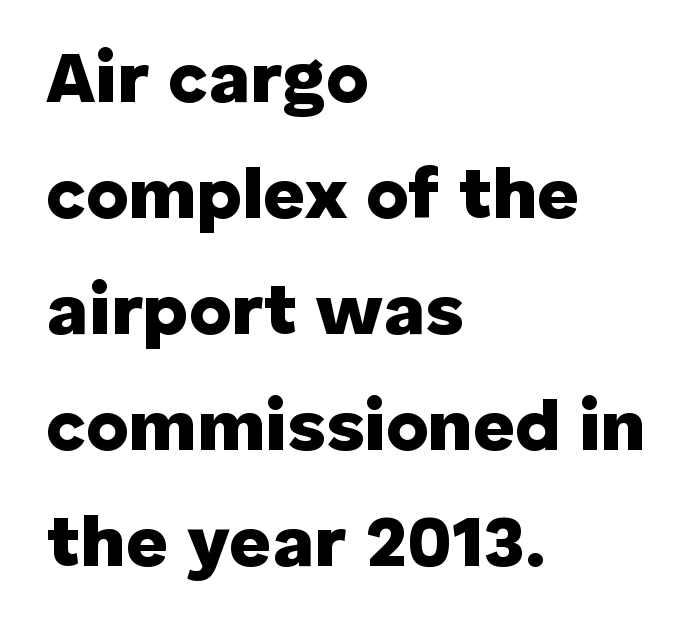
Q: Is the text bold? A: Yes.
Q: Is the text italic (slanted)? A: No, it is upright.
Q: Is the typeface a serif or a sans-serif typeface? A: Sans-serif.
Q: Is the text underlined? A: No.
Q: How is the paragraph aligned? A: Left-aligned.
Q: Is the spacing between letters normal or unusually wide? A: Normal.
Q: Is the spacing between lines tight, normal or loose? A: Normal.
Q: Width (condensed, normal, or wide)? A: Normal.
Q: Stroke contrast? A: Low.
Q: x-height? A: Medium.
Q: Monospaced? A: No.
